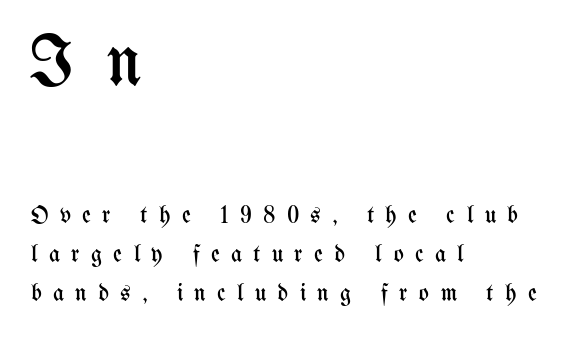
The image shows 72 px regular-weight, condensed type, upright; set left-aligned, normal line spacing (1.62x), unusually wide letter spacing (+0.47 em), not underlined; the first (top) block is 3.0x larger; medium stroke contrast and a medium x-height.
